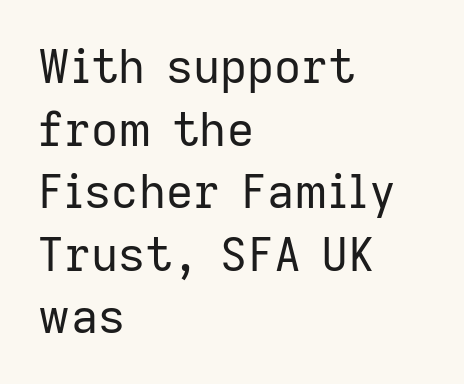
The image shows 47 px regular-weight sans-serif type, upright; set left-aligned, normal line spacing (1.33x), normal letter spacing, not underlined; low stroke contrast and a medium x-height.
